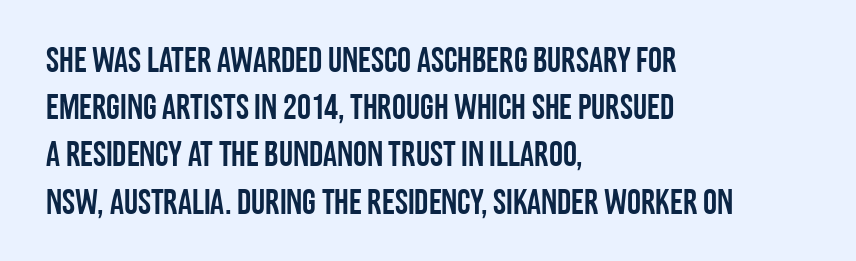
Q: Is the text italic (slanted)? A: No, it is upright.
Q: Is the typeface a serif or a sans-serif typeface? A: Sans-serif.
Q: Is the text underlined? A: No.
Q: How is the paragraph aligned? A: Left-aligned.
Q: Is the spacing between letters normal or unusually wide? A: Normal.
Q: Is the spacing between lines tight, normal or loose? A: Normal.
Q: Width (condensed, normal, or wide)? A: Condensed.
Q: Stroke contrast? A: Low.
Q: x-height? A: Large.
Q: Monospaced? A: No.
